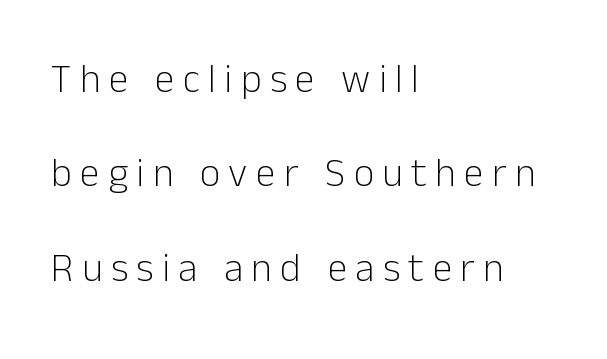
The image shows 40 px light sans-serif type, upright; set left-aligned, loose line spacing (2.36x), unusually wide letter spacing (+0.21 em), not underlined; low stroke contrast and a medium x-height.
